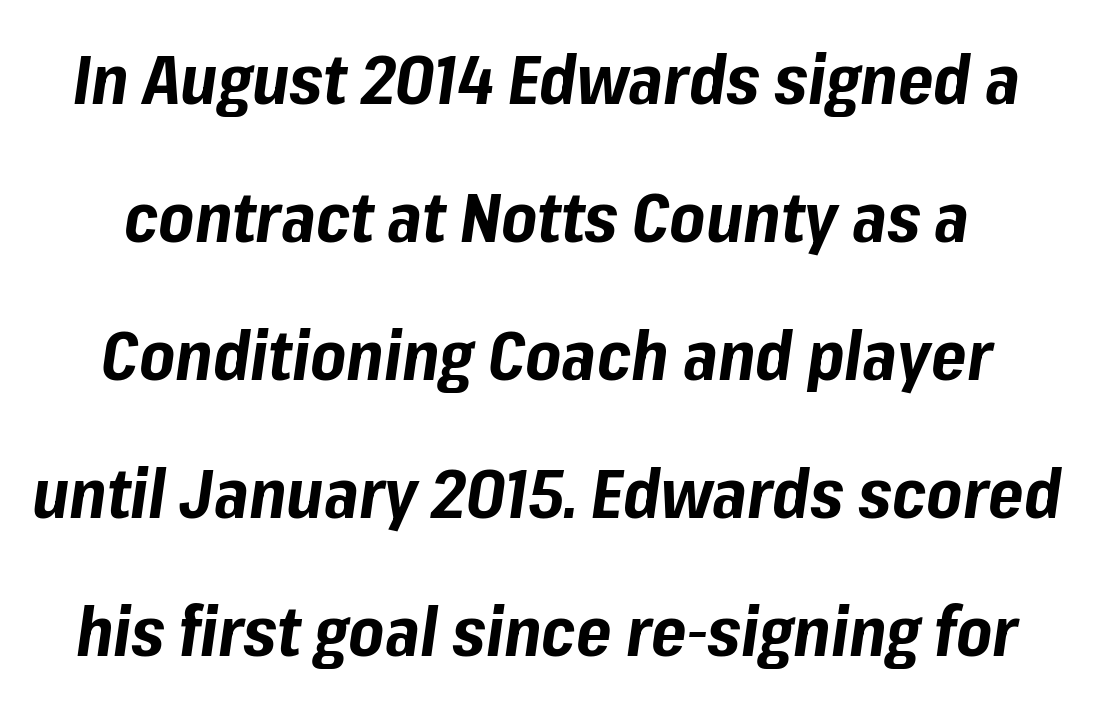
This sample uses plain, unmodified letter spacing. These lines carry a lot of weight — the face is fully bold. Spacing verdict: proportional, widths tailored to each character. Rendered with sloped, italic letterforms. Has an underline been added? It has not.
